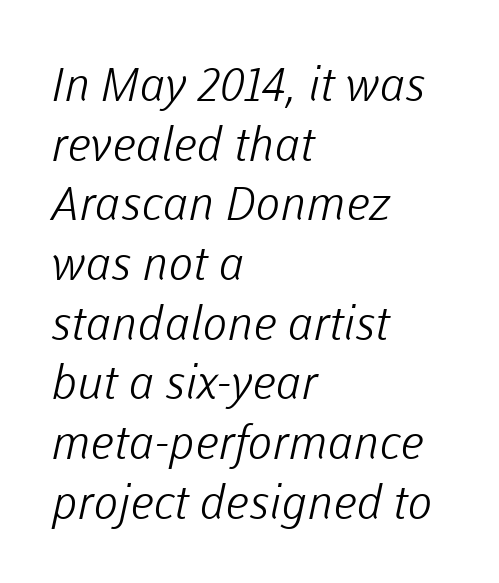
The image shows 47 px light sans-serif type; set left-aligned, normal line spacing (1.27x), normal letter spacing, not underlined; low stroke contrast and a medium x-height.
